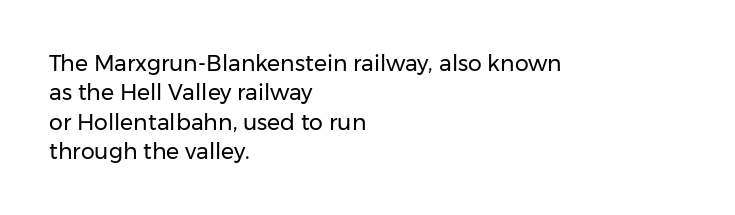
Bare-footed words on every line. Every stem runs plumb, perpendicular to the baseline. The typesetting does not lean heavy: it is not bold. Tracking value appears to be zero — textbook default spacing. The vertical gap from one line to the next is medium.
